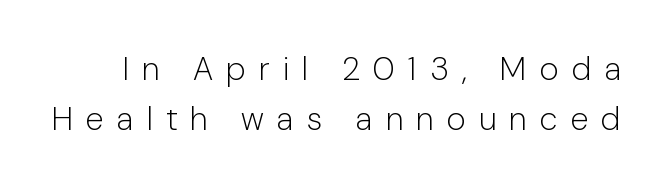
The image shows 33 px light sans-serif type, upright; set normal line spacing (1.53x), unusually wide letter spacing (+0.4 em), not underlined; low stroke contrast and a medium x-height.
